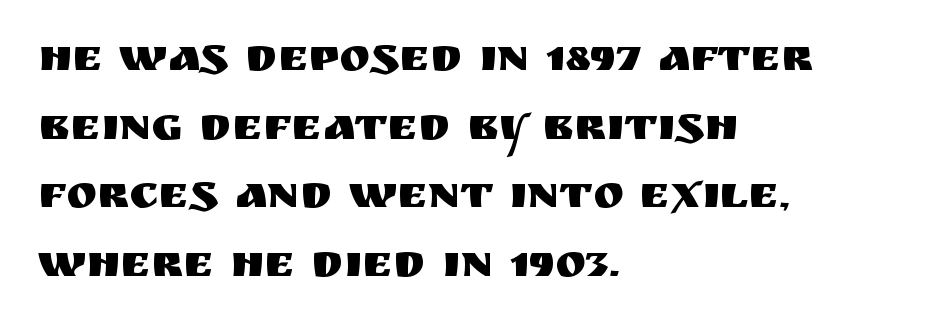
Q: Is the text italic (slanted)? A: No, it is upright.
Q: Is the typeface a serif or a sans-serif typeface? A: Sans-serif.
Q: Is the text underlined? A: No.
Q: How is the paragraph aligned? A: Left-aligned.
Q: Is the spacing between letters normal or unusually wide? A: Normal.
Q: Is the spacing between lines tight, normal or loose? A: Normal.
Q: Width (condensed, normal, or wide)? A: Normal.
Q: Stroke contrast? A: Medium.
Q: x-height? A: Large.
Q: Monospaced? A: No.
